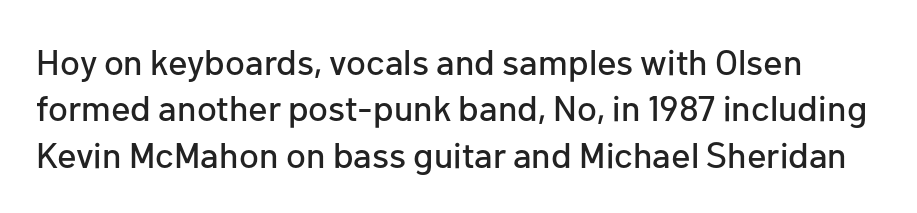
Q: Is the text italic (slanted)? A: No, it is upright.
Q: Is the typeface a serif or a sans-serif typeface? A: Sans-serif.
Q: Is the text underlined? A: No.
Q: Is the spacing between letters normal or unusually wide? A: Normal.
Q: Is the spacing between lines tight, normal or loose? A: Normal.
Q: Width (condensed, normal, or wide)? A: Normal.
Q: Stroke contrast? A: Low.
Q: x-height? A: Medium.
Q: Monospaced? A: No.
